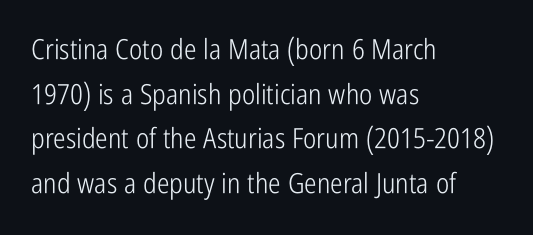
The image shows 28 px light, condensed sans-serif type, upright; set left-aligned, normal line spacing (1.59x), normal letter spacing, not underlined; low stroke contrast and a medium x-height.
